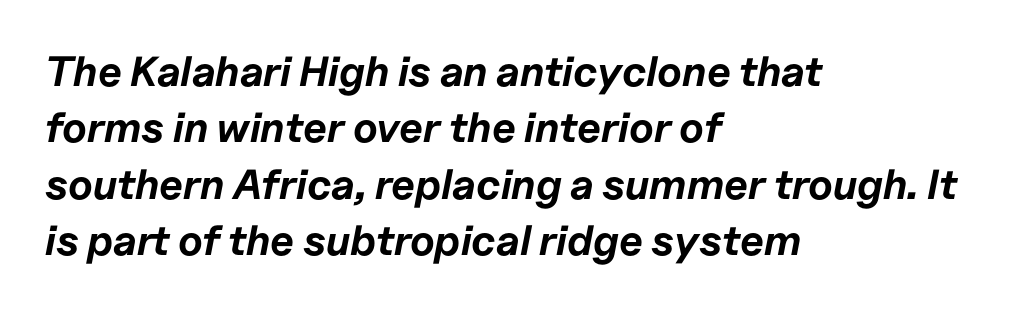
Slant detected: the letters are inclined. Note the varied advance widths — an 'i' is clearly narrower than an 'm'. Interline gaps are of average width in this sample. Check the space under the baseline: it is left empty. Reading down the block, your eye returns to a fixed left position each line.
